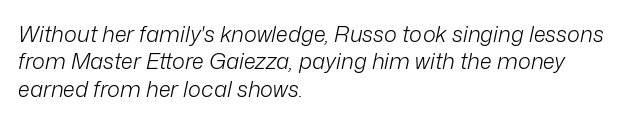
Q: Is the text bold? A: No.
Q: Is the text italic (slanted)? A: Yes, it leans right by about 12 degrees.
Q: Is the text underlined? A: No.
Q: How is the paragraph aligned? A: Left-aligned.
Q: Is the spacing between letters normal or unusually wide? A: Normal.
Q: Is the spacing between lines tight, normal or loose? A: Normal.
